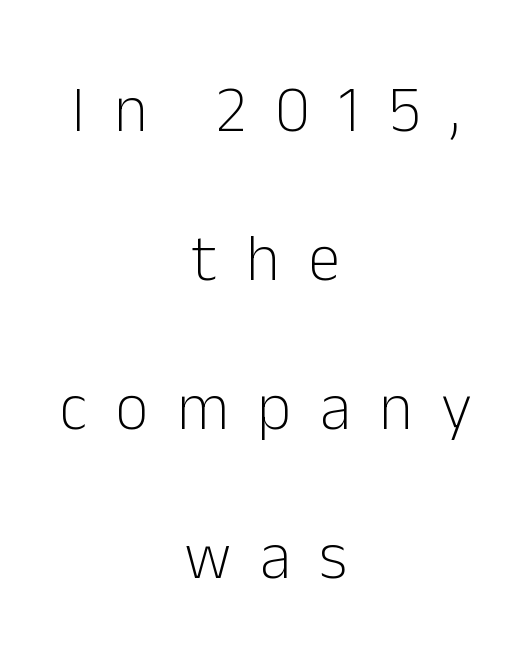
{"serif": "no", "italic": "no", "bold": "no", "weight": "light", "width": "normal", "stroke_contrast": "low", "x_height": "medium", "monospaced": "no", "underline": "no", "align": "center", "line_spacing": "loose", "line_spacing_ratio": 2.29, "letter_spacing": "wide", "letter_spacing_em": 0.44, "glyph_px": 65}
